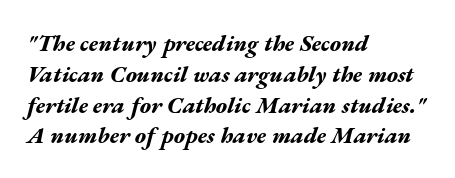
{"italic": "yes", "lean": "right", "slant_degrees": 17, "bold": "yes", "underline": "no", "align": "left", "line_spacing": "normal", "line_spacing_ratio": 1.34, "letter_spacing": "normal", "letter_spacing_em": 0.0, "glyph_px": 23}
